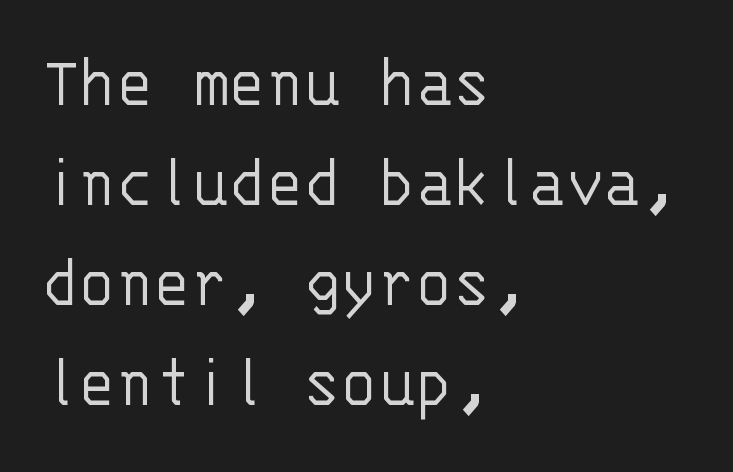
Q: Is the text bold? A: No.
Q: Is the text italic (slanted)? A: No, it is upright.
Q: Is the typeface a serif or a sans-serif typeface? A: Sans-serif.
Q: Is the text underlined? A: No.
Q: How is the paragraph aligned? A: Left-aligned.
Q: Is the spacing between letters normal or unusually wide? A: Normal.
Q: Is the spacing between lines tight, normal or loose? A: Normal.
Q: Width (condensed, normal, or wide)? A: Normal.
Q: Stroke contrast? A: Low.
Q: x-height? A: Large.
Q: Monospaced? A: Yes.
